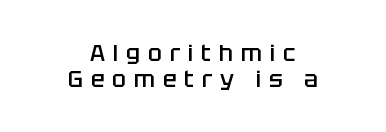
Moderately thickened strokes mark this as semibold type. Horizontal alignment here is central, giving a formal, balanced look. Rule under the text: the space is simply empty. The axis of the letterforms is exactly vertical. Observe the wide spacing: letters keep a clear distance from each other.
